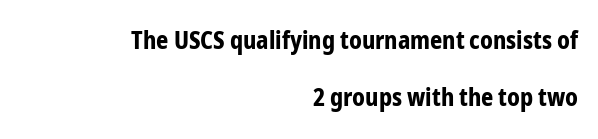
This is the regular roman posture of the typeface. Any mark beneath the type? The region is blank. In terms of weight, the rendering is a true, heavy bold. The line-height multiplier appears high, well above default. Does the copy run flush right? Yes — the right margin is perfectly even.
